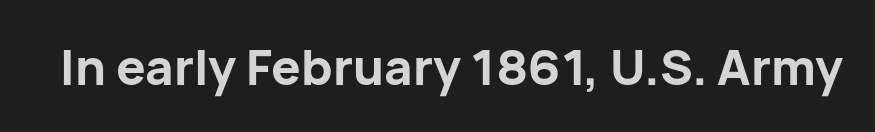
Caption: bold face, heavy strokes. The space beneath each line is pristine and unruled. The letters advance in unequal steps, a hallmark of proportional type. You can tell from the bare stems that sans-serif type was used. If you drew a line through each stem, it would be perfectly vertical.
